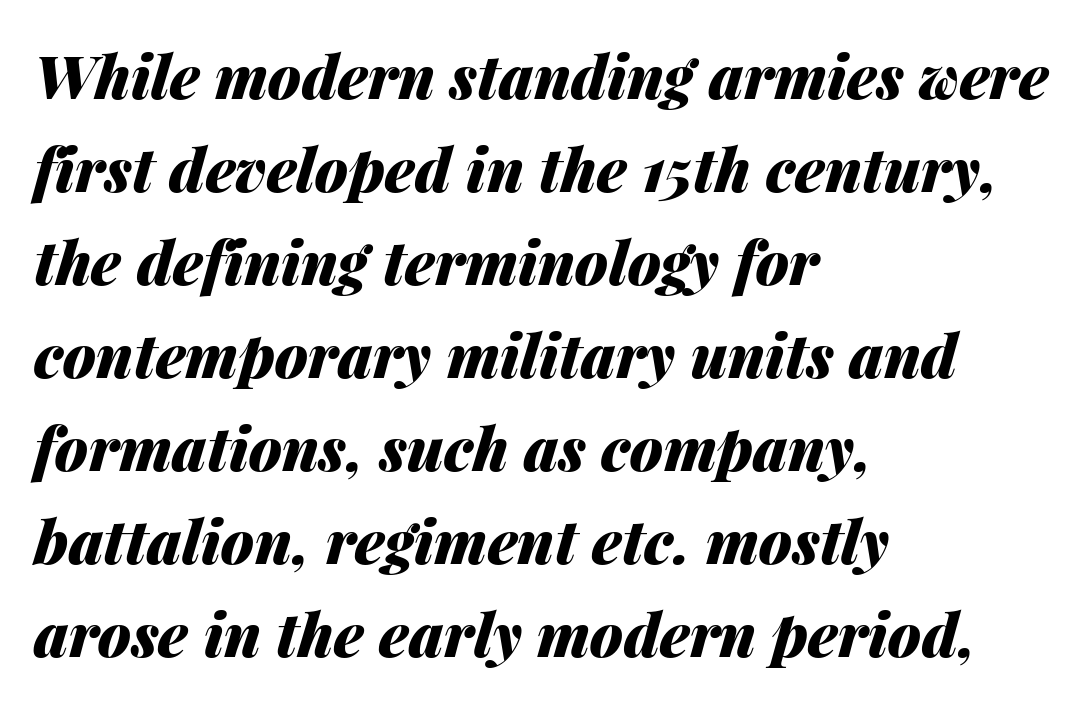
{"italic": "yes", "lean": "right", "slant_degrees": 14, "bold": "yes", "weight": "heavy", "width": "normal", "stroke_contrast": "medium", "x_height": "medium", "monospaced": "no", "underline": "no", "align": "left", "line_spacing": "normal", "line_spacing_ratio": 1.55, "letter_spacing": "normal", "letter_spacing_em": 0.0, "glyph_px": 60}
